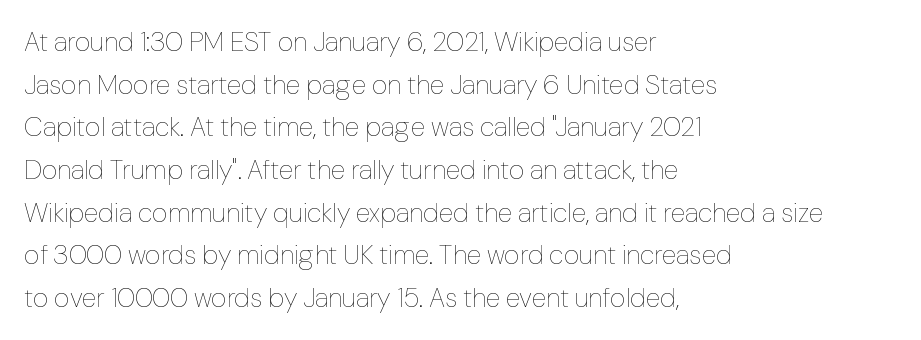
{"italic": "no", "bold": "no", "underline": "no", "align": "left", "line_spacing": "normal", "line_spacing_ratio": 1.58, "letter_spacing": "normal", "letter_spacing_em": 0.0, "glyph_px": 27}
